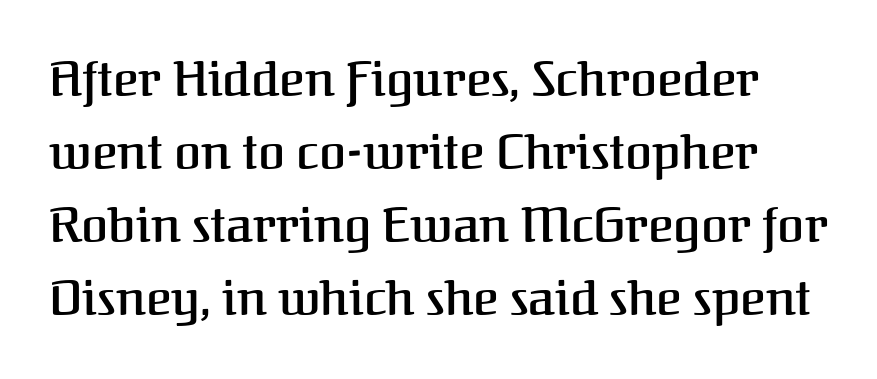
Q: Is the text bold? A: Semi-bold.
Q: Is the text italic (slanted)? A: No, it is upright.
Q: Is the typeface a serif or a sans-serif typeface? A: Serif.
Q: Is the text underlined? A: No.
Q: Is the spacing between letters normal or unusually wide? A: Normal.
Q: Is the spacing between lines tight, normal or loose? A: Normal.
Q: Width (condensed, normal, or wide)? A: Normal.
Q: Stroke contrast? A: Medium.
Q: x-height? A: Medium.
Q: Monospaced? A: No.
